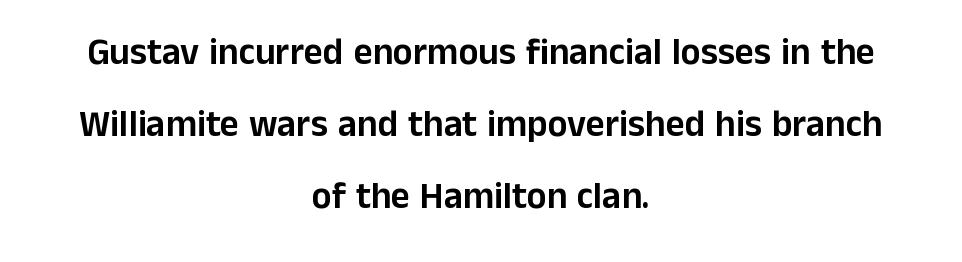
{"serif": "no", "italic": "no", "width": "normal", "stroke_contrast": "low", "x_height": "medium", "monospaced": "no", "underline": "no", "align": "center", "line_spacing": "loose", "line_spacing_ratio": 1.95, "letter_spacing": "normal", "letter_spacing_em": 0.0, "glyph_px": 37}
